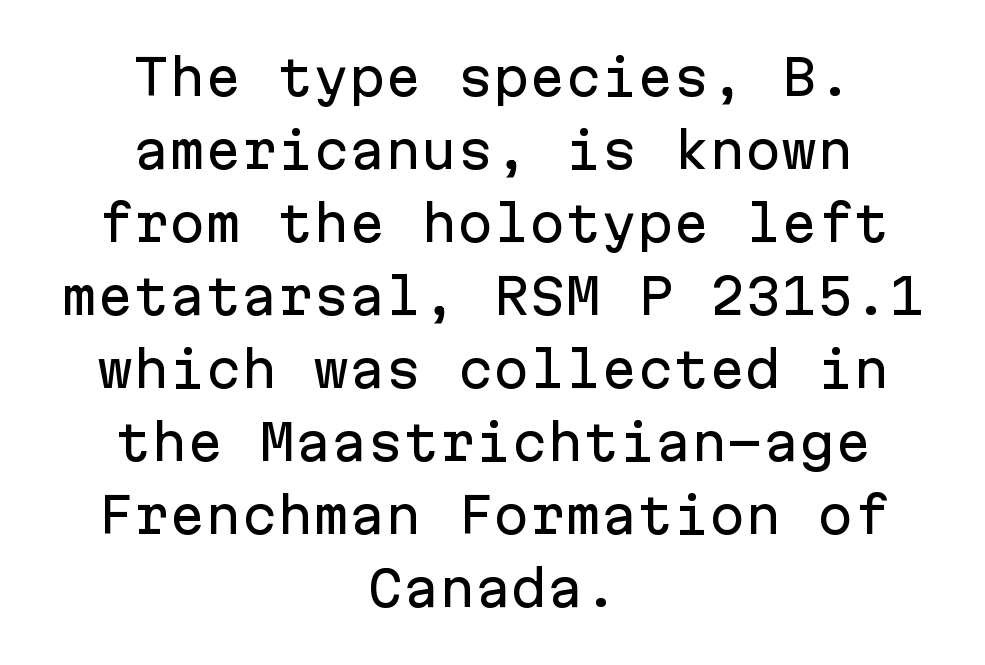
{"serif": "no", "italic": "no", "width": "normal", "stroke_contrast": "low", "x_height": "medium", "monospaced": "yes", "underline": "no", "align": "center", "line_spacing": "normal", "line_spacing_ratio": 1.52, "letter_spacing": "normal", "letter_spacing_em": 0.0, "glyph_px": 48}
